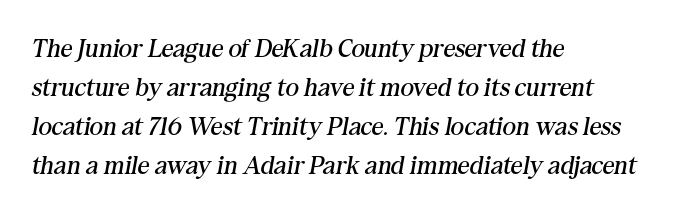
Check under the words: just untouched page. Looking at the ascenders, they clearly lean. You could call the tracking neutral — neither tight nor loose. Is the block centered? No — it sits flush against the left margin.
